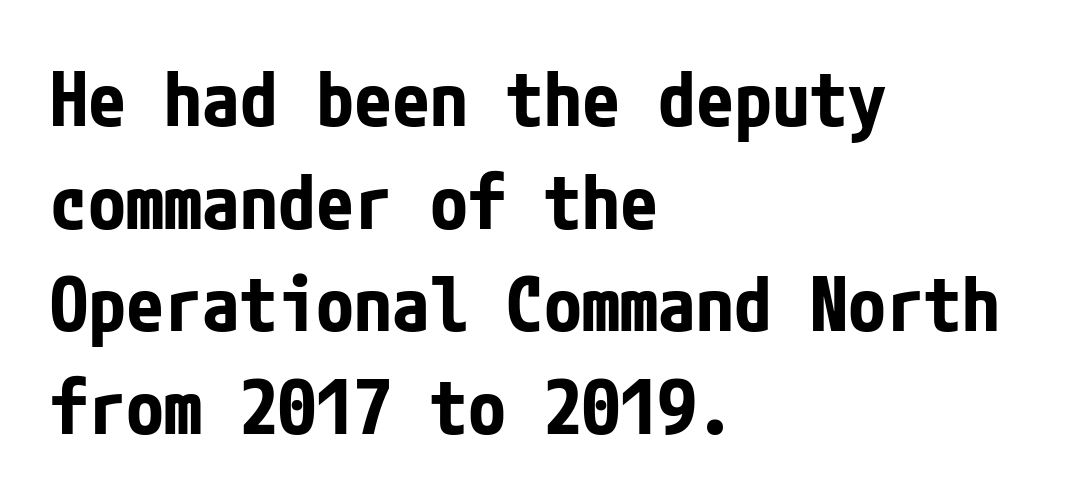
Any mark beneath the type? The region is blank. No feet cap the strokes, marking this as sans-serif type. The designer left line spacing at the default. Which margin do the lines hug? The left one — the right edge is uneven. The sample has been set heavy, in full bold. The specimen reads as upright at a glance.
